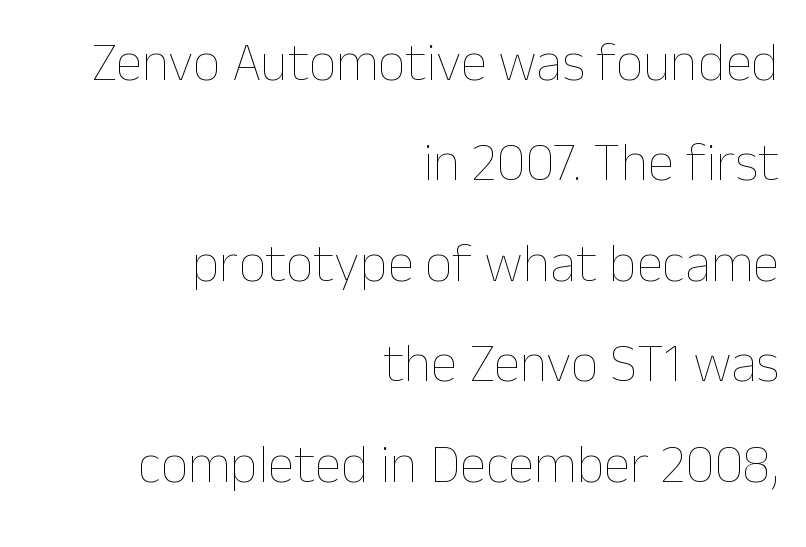
Q: Is the text bold? A: No.
Q: Is the text italic (slanted)? A: No, it is upright.
Q: Is the text underlined? A: No.
Q: How is the paragraph aligned? A: Right-aligned.
Q: Is the spacing between letters normal or unusually wide? A: Normal.
Q: Width (condensed, normal, or wide)? A: Normal.
Q: Stroke contrast? A: Low.
Q: x-height? A: Medium.
Q: Monospaced? A: No.
